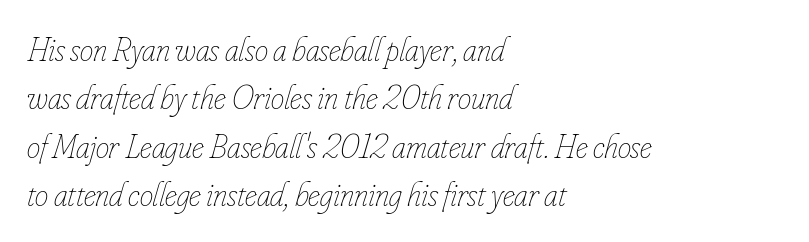
Q: Is the text bold? A: No.
Q: Is the text italic (slanted)? A: Yes, it leans right by about 16 degrees.
Q: Is the text underlined? A: No.
Q: How is the paragraph aligned? A: Left-aligned.
Q: Is the spacing between letters normal or unusually wide? A: Normal.
Q: Is the spacing between lines tight, normal or loose? A: Normal.
Q: Width (condensed, normal, or wide)? A: Condensed.
Q: Stroke contrast? A: Low.
Q: x-height? A: Small.
Q: Monospaced? A: No.
